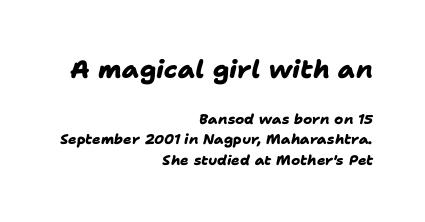
Unmarked baselines from the first word to the last. Visually the block forms a straight wall on the right and a jagged coastline on the left. The glyphs have the mass of a bold cut. This block has exactly the height ordinary leading produces. The letterforms sit shoulder to shoulder at normal distance.
